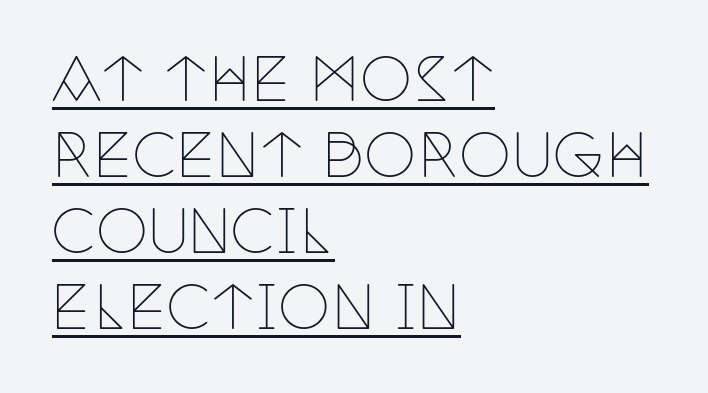
The image shows 59 px thin, condensed serif type, upright; set left-aligned, normal line spacing (1.29x), normal letter spacing, underlined; low stroke contrast and a large x-height.
